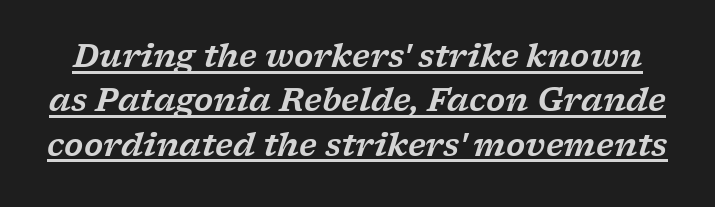
Q: Is the text italic (slanted)? A: Yes, it leans right by about 17 degrees.
Q: Is the typeface a serif or a sans-serif typeface? A: Serif.
Q: Is the text underlined? A: Yes.
Q: Is the spacing between letters normal or unusually wide? A: Normal.
Q: Is the spacing between lines tight, normal or loose? A: Normal.
Q: Width (condensed, normal, or wide)? A: Wide.
Q: Stroke contrast? A: Low.
Q: x-height? A: Medium.
Q: Monospaced? A: No.
